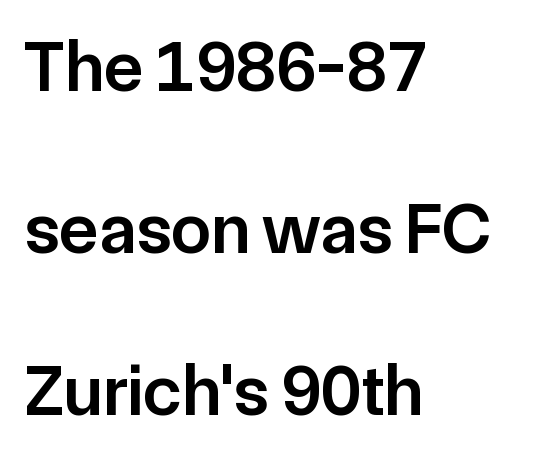
{"serif": "no", "italic": "no", "bold": "semi", "weight": "semibold", "width": "normal", "stroke_contrast": "low", "x_height": "medium", "monospaced": "no", "underline": "no", "align": "left", "line_spacing": "loose", "line_spacing_ratio": 2.25, "letter_spacing": "normal", "letter_spacing_em": 0.0, "glyph_px": 72}
